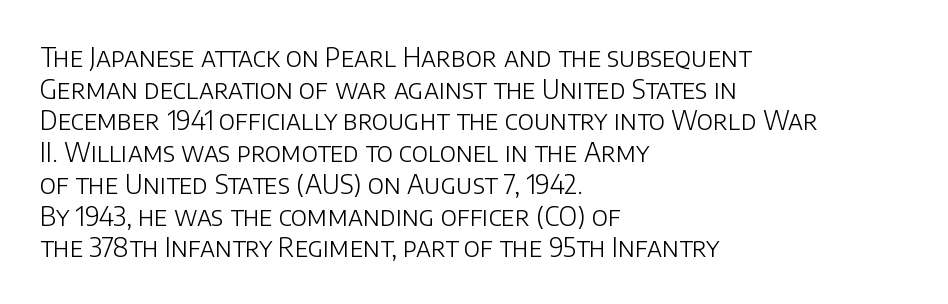
{"italic": "no", "bold": "no", "underline": "no", "align": "left", "line_spacing_ratio": 1.22, "letter_spacing": "normal", "letter_spacing_em": 0.0, "glyph_px": 26}
